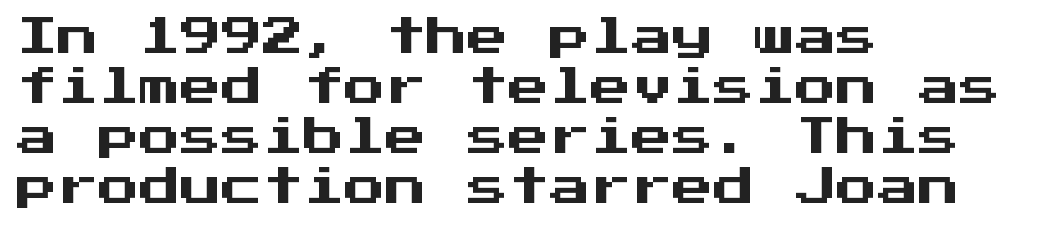
Q: Is the text italic (slanted)? A: No, it is upright.
Q: Is the typeface a serif or a sans-serif typeface? A: Sans-serif.
Q: Is the text underlined? A: No.
Q: How is the paragraph aligned? A: Left-aligned.
Q: Is the spacing between letters normal or unusually wide? A: Normal.
Q: Width (condensed, normal, or wide)? A: Normal.
Q: Stroke contrast? A: Medium.
Q: x-height? A: Medium.
Q: Monospaced? A: Yes.
